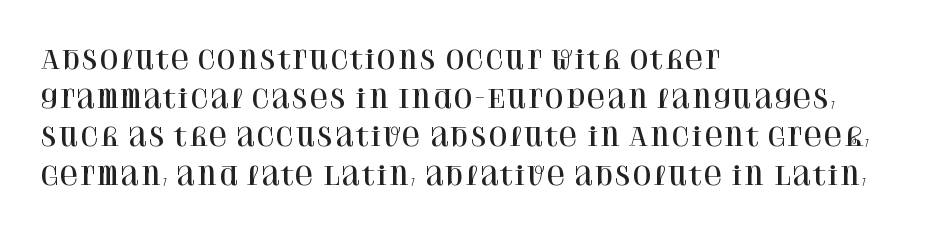
Inter-character spacing is left at the font's built-in metrics. Quick note: underline off. Horizontal alignment here is leftward, the default for most running prose. Posture: vertical. Line spacing here is normal.
